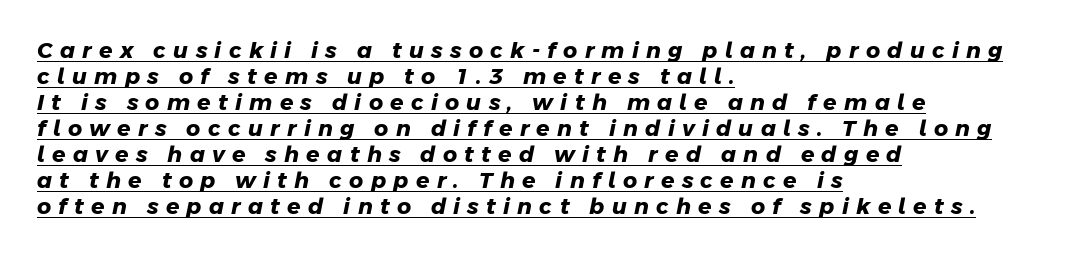
{"bold": "yes", "underline": "yes", "align": "left", "line_spacing_ratio": 1.18, "letter_spacing": "wide", "letter_spacing_em": 0.33, "glyph_px": 22}
